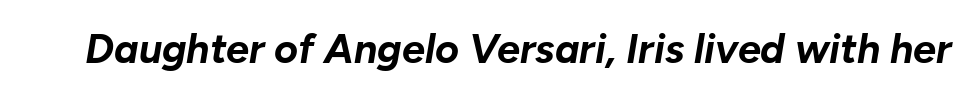
Typographic density is high because the face is bold. Designer's note — italics engaged. What stands out about the letter spacing? Nothing — it is the standard amount. The words here are not underlined. Here the designer chose a conventional face with non-uniform glyph widths.
